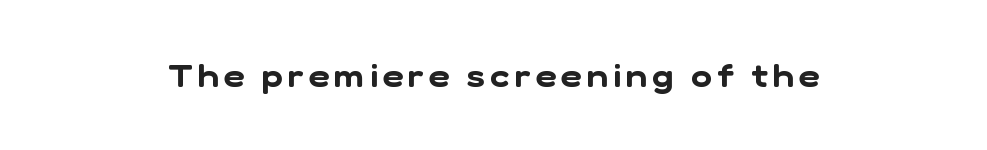
You can tell from the bare stems that sans-serif type was used. Is the block centered? Yes — each line is placed symmetrically about the middle. Proportional: the letters do not fall into vertical columns. The specimen omits any rule beneath the text block's lines.
